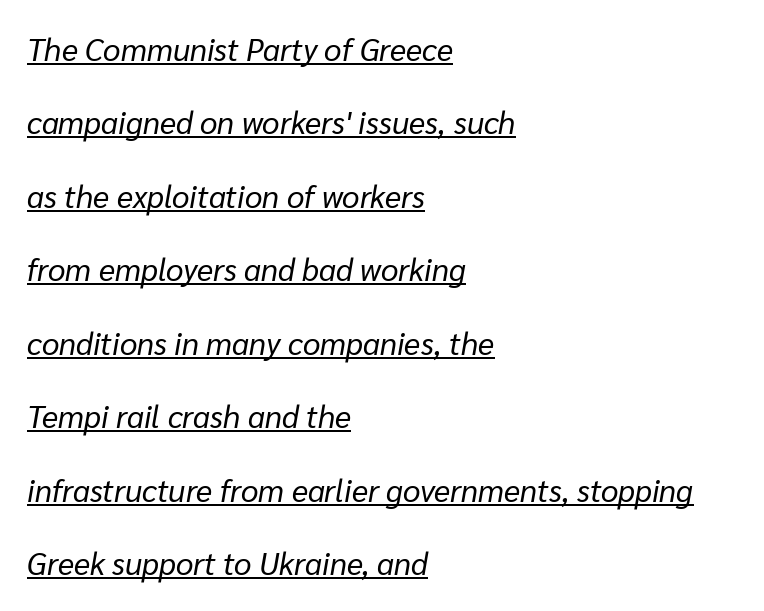
The image shows 31 px regular-weight type, italic (leaning right); set left-aligned, loose line spacing (2.37x), normal letter spacing, underlined; low stroke contrast and a medium x-height.
